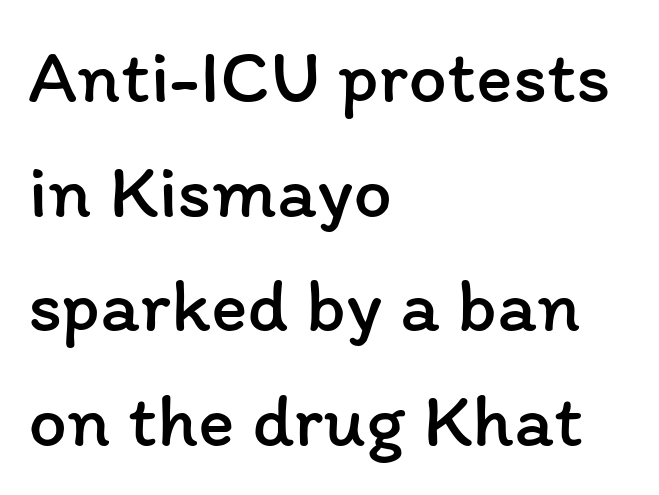
{"italic": "no", "bold": "no", "weight": "regular", "width": "normal", "stroke_contrast": "low", "x_height": "medium", "monospaced": "no", "underline": "no", "align": "left", "line_spacing": "normal", "line_spacing_ratio": 1.49, "letter_spacing": "normal", "letter_spacing_em": 0.0, "glyph_px": 77}
